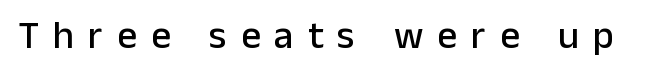
Q: Is the text italic (slanted)? A: No, it is upright.
Q: Is the typeface a serif or a sans-serif typeface? A: Sans-serif.
Q: Is the text underlined? A: No.
Q: Is the spacing between letters normal or unusually wide? A: Unusually wide.
Q: Width (condensed, normal, or wide)? A: Normal.
Q: Stroke contrast? A: Low.
Q: x-height? A: Medium.
Q: Monospaced? A: No.
